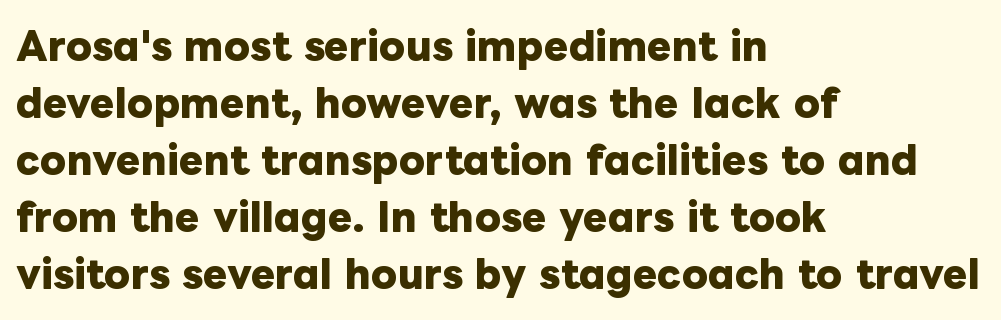
{"italic": "no", "bold": "yes", "weight": "heavy", "width": "normal", "stroke_contrast": "low", "x_height": "medium", "monospaced": "no", "underline": "no", "align": "left", "line_spacing": "normal", "line_spacing_ratio": 1.54, "letter_spacing": "normal", "letter_spacing_em": 0.0, "glyph_px": 37}
